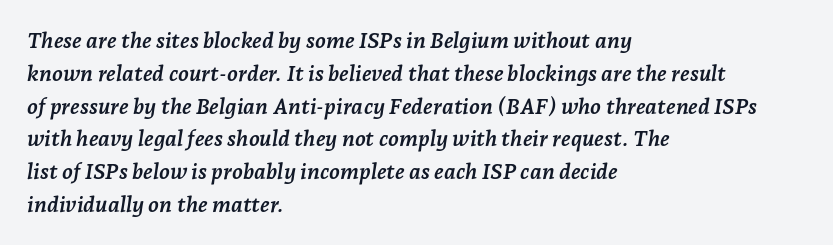
The image shows 22 px bold type, italic (leaning right); set left-aligned, normal line spacing (1.49x), normal letter spacing, not underlined.
